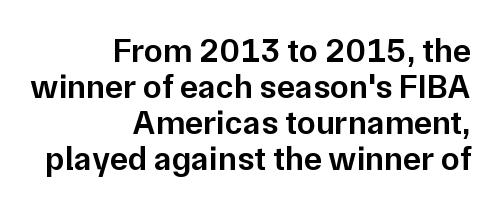
The passage is arranged like a letterhead date or caption credit — flush right. The lines are packed closely together with very little leading. You could not count columns in this text — the font is proportionally spaced. In terms of posture, this sample is upright. Type without underlining.
